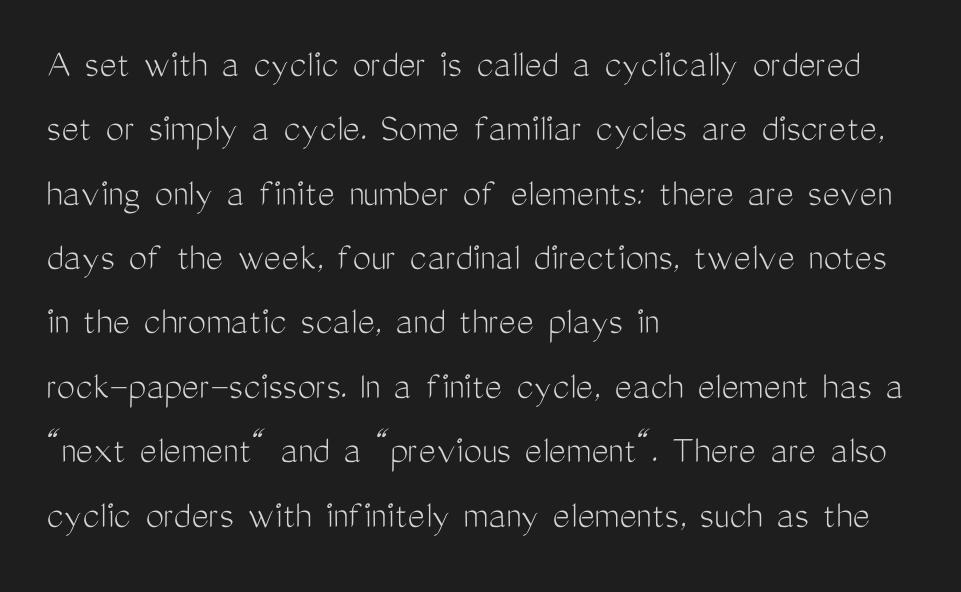
{"serif": "no", "italic": "no", "bold": "no", "weight": "light", "width": "condensed", "stroke_contrast": "medium", "x_height": "medium", "monospaced": "no", "underline": "no", "align": "left", "line_spacing": "normal", "line_spacing_ratio": 1.57, "letter_spacing": "normal", "letter_spacing_em": 0.0, "glyph_px": 41}
